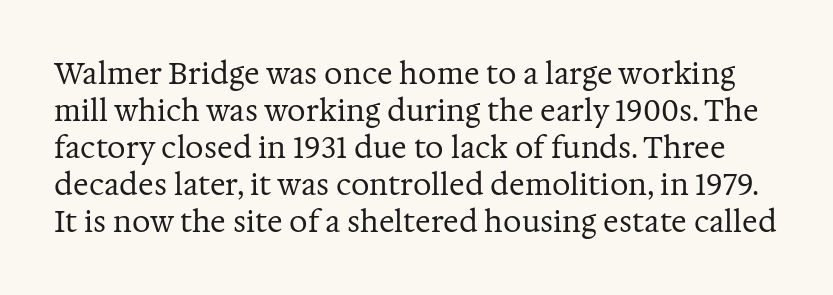
The image shows 29 px regular-weight serif type, upright; set normal line spacing (1.28x), normal letter spacing, not underlined; medium stroke contrast and a medium x-height.
